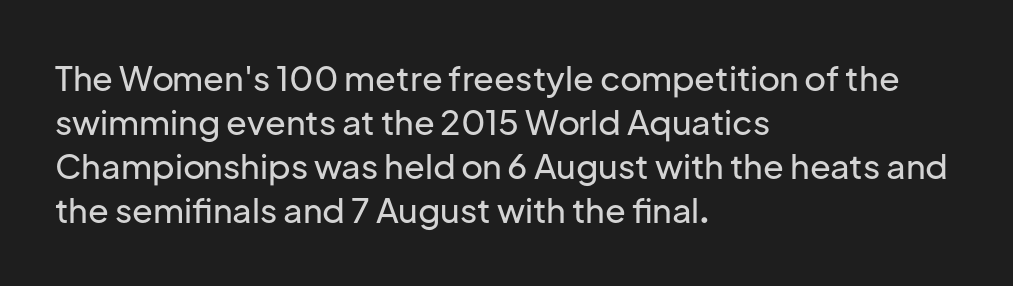
The image shows 34 px sans-serif type, upright; set left-aligned, normal line spacing (1.29x), normal letter spacing, not underlined; low stroke contrast and a medium x-height.
